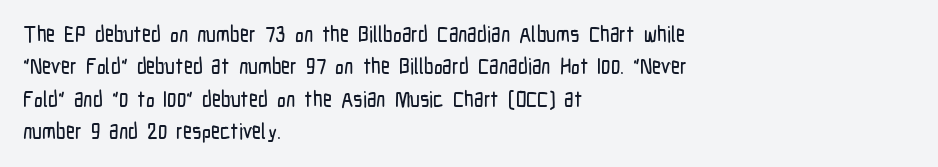
{"italic": "no", "underline": "no", "align": "left", "line_spacing": "normal", "line_spacing_ratio": 1.47, "letter_spacing": "normal", "letter_spacing_em": 0.0, "glyph_px": 22}
